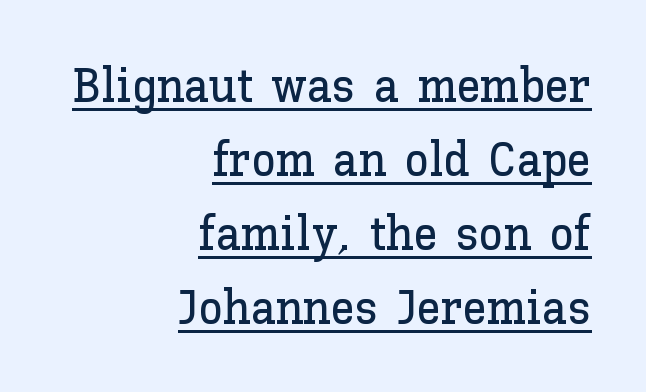
{"italic": "no", "width": "normal", "stroke_contrast": "low", "x_height": "medium", "monospaced": "no", "underline": "yes", "align": "right", "line_spacing": "normal", "line_spacing_ratio": 1.51, "letter_spacing": "normal", "letter_spacing_em": 0.0, "glyph_px": 49}
